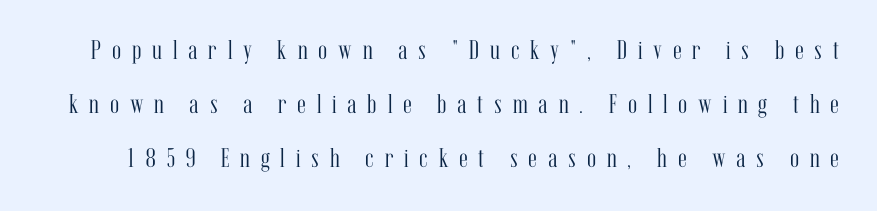
Decoration check: the copy has no underline. Stroke mass is kept to a normal reading level or below. The passage shown stacks its lines with a broad gap. The letterforms stand isolated, each surrounded by extra space.
